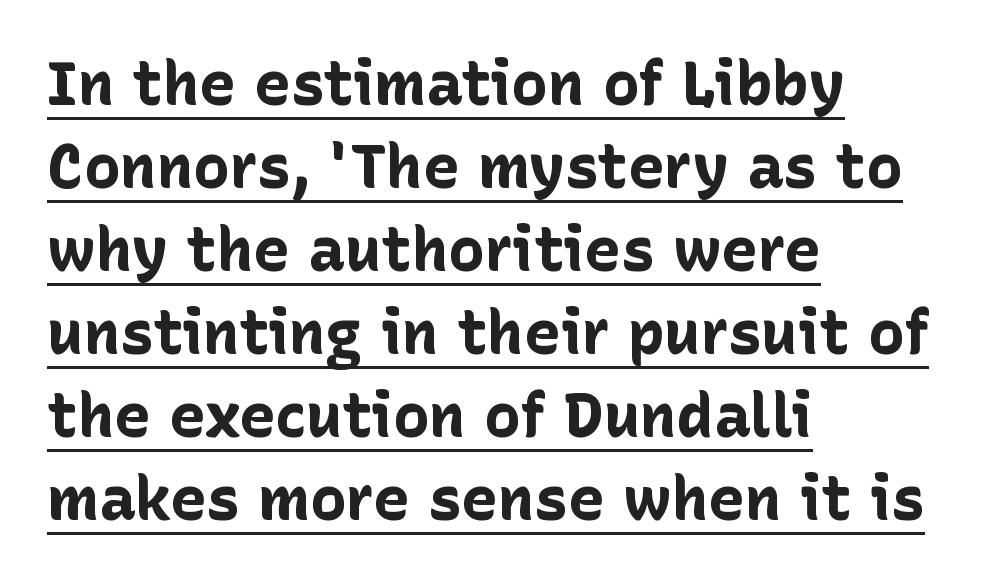
Every row of glyphs begins at an identical x-position on the left. Think of a printed novel: that variable character pitch is what you see here. Honestly, the underline is the first thing you notice here. The gaps between neighbouring characters are ordinary and unremarkable. Upright lettering throughout.
